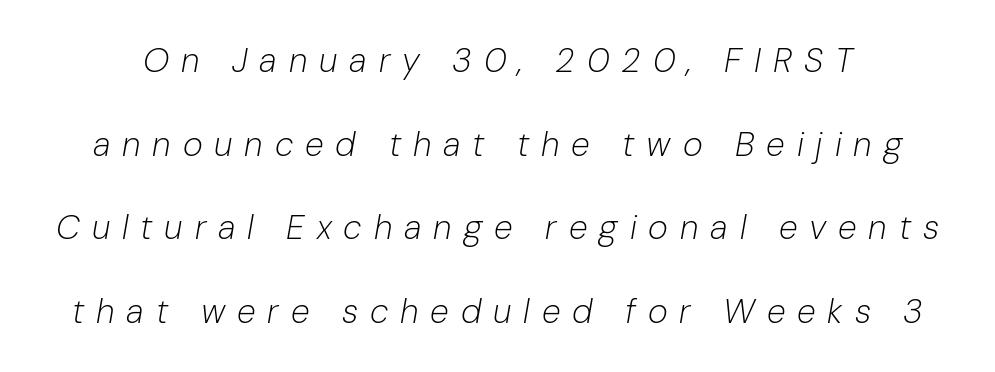
The image shows 34 px light type, italic (leaning right); set loose line spacing (2.46x), unusually wide letter spacing (+0.35 em), not underlined; low stroke contrast and a medium x-height.
